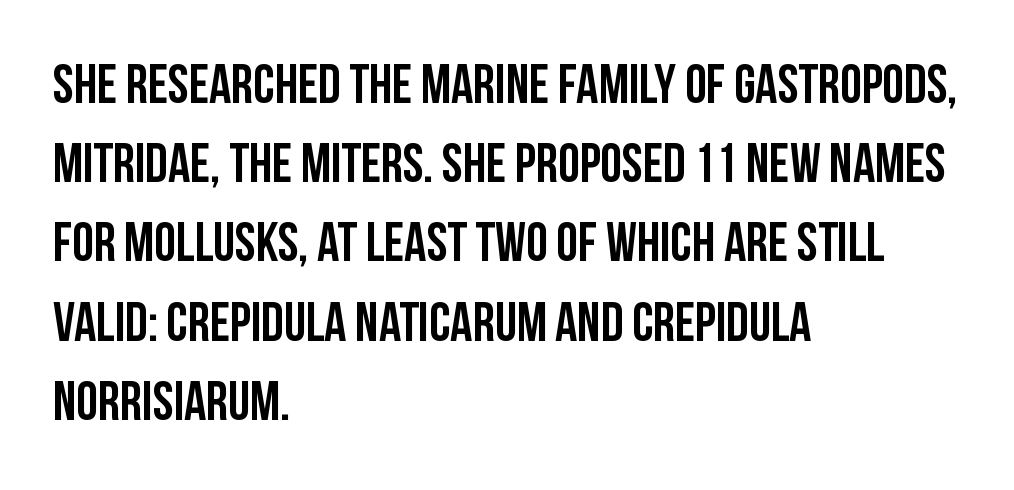
Q: Is the text italic (slanted)? A: No, it is upright.
Q: Is the typeface a serif or a sans-serif typeface? A: Sans-serif.
Q: Is the text underlined? A: No.
Q: How is the paragraph aligned? A: Left-aligned.
Q: Is the spacing between letters normal or unusually wide? A: Normal.
Q: Is the spacing between lines tight, normal or loose? A: Normal.
Q: Width (condensed, normal, or wide)? A: Condensed.
Q: Stroke contrast? A: Low.
Q: x-height? A: Large.
Q: Monospaced? A: No.
